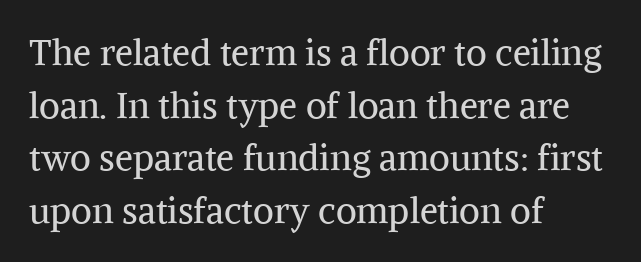
Type style note: has serifs. Leading: standard. Character widths vary here, with narrow letters taking less room than wide ones. A roman cut, with each character standing at attention. Summary of weight: not heavy and not bold.
